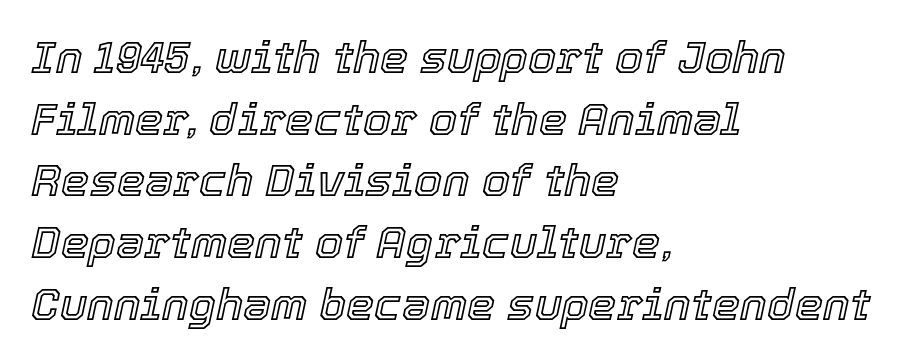
Q: Is the text italic (slanted)? A: Yes, it leans right by about 12 degrees.
Q: Is the text underlined? A: No.
Q: How is the paragraph aligned? A: Left-aligned.
Q: Is the spacing between letters normal or unusually wide? A: Normal.
Q: Is the spacing between lines tight, normal or loose? A: Normal.
Q: Width (condensed, normal, or wide)? A: Normal.
Q: x-height? A: Medium.
Q: Monospaced? A: No.
